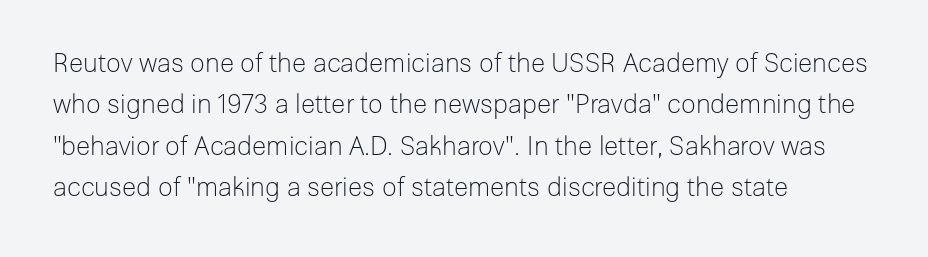
The image shows 26 px text type, upright; set left-aligned, normal line spacing (1.59x), normal letter spacing, not underlined.
